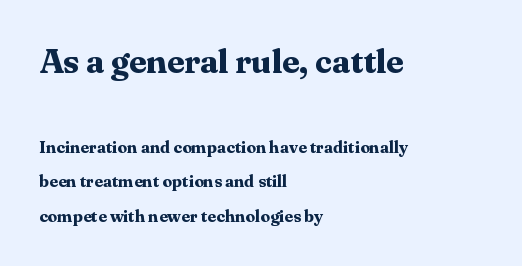
The image shows 34 px bold serif type, upright; set left-aligned, loose line spacing (2.04x), normal letter spacing, not underlined; the first (top) block is 2.0x larger; medium stroke contrast and a medium x-height.
